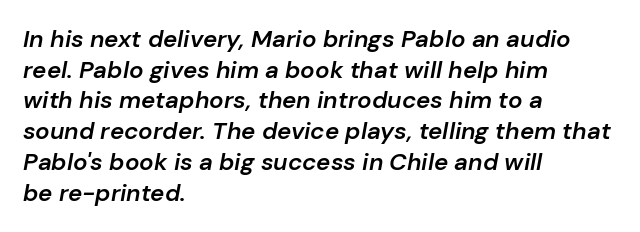
Q: Is the text bold? A: Semi-bold.
Q: Is the text italic (slanted)? A: Yes, it leans right by about 10 degrees.
Q: Is the text underlined? A: No.
Q: How is the paragraph aligned? A: Left-aligned.
Q: Is the spacing between letters normal or unusually wide? A: Normal.
Q: Is the spacing between lines tight, normal or loose? A: Normal.
